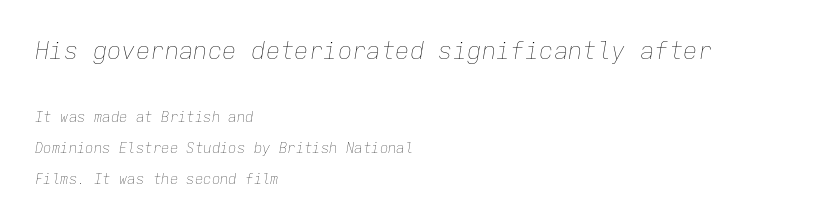
The image shows 24 px text type, italic (leaning right); set left-aligned, loose line spacing (2.23x), normal letter spacing, not underlined; the first (top) block is 1.71x larger.
